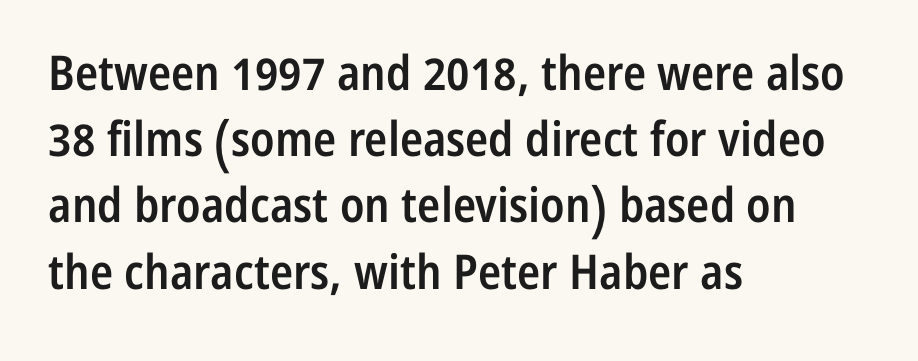
The letters advance in unequal steps, a hallmark of proportional type. Line beginnings align vertically; line endings do not. The passage shown stacks its lines at a standard gap. No feet cap the strokes, marking this as sans-serif type. The axis of the letterforms is exactly vertical.
